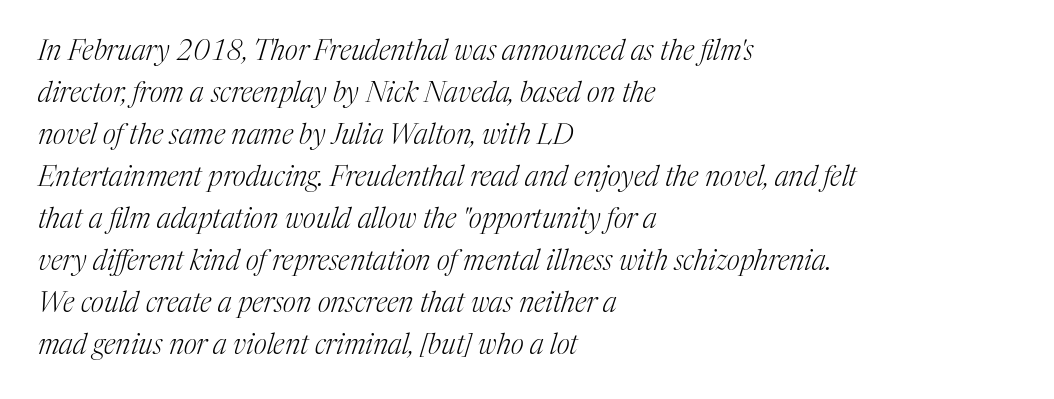
{"serif": "yes", "italic": "yes", "lean": "right", "slant_degrees": 17, "bold": "no", "weight": "light", "width": "normal", "stroke_contrast": "medium", "x_height": "medium", "monospaced": "no", "underline": "no", "align": "left", "line_spacing": "normal", "line_spacing_ratio": 1.5, "letter_spacing": "normal", "letter_spacing_em": 0.0, "glyph_px": 28}
